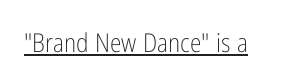
{"italic": "no", "bold": "no", "underline": "yes", "letter_spacing": "normal", "letter_spacing_em": 0.0, "glyph_px": 26}
